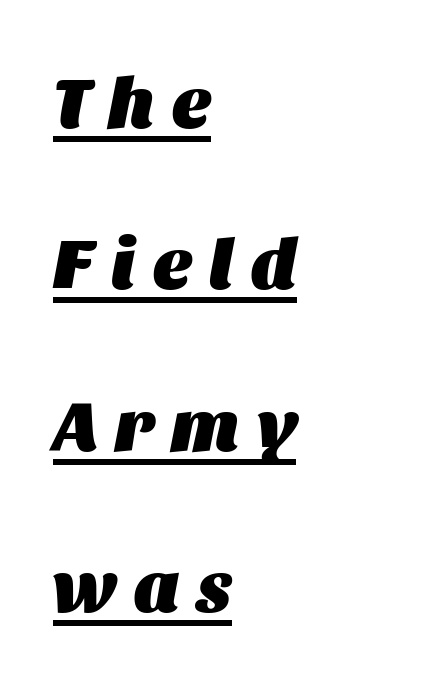
Q: Is the text bold? A: Yes.
Q: Is the text italic (slanted)? A: Yes, it leans right by about 11 degrees.
Q: Is the text underlined? A: Yes.
Q: How is the paragraph aligned? A: Left-aligned.
Q: Is the spacing between letters normal or unusually wide? A: Unusually wide.
Q: Is the spacing between lines tight, normal or loose? A: Loose.
Q: Width (condensed, normal, or wide)? A: Normal.
Q: Stroke contrast? A: Medium.
Q: x-height? A: Large.
Q: Monospaced? A: No.
